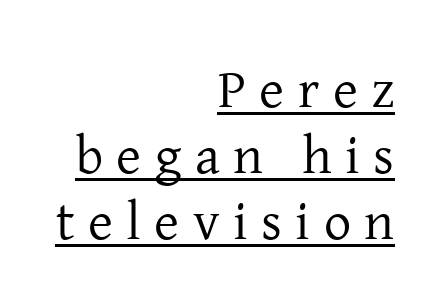
Q: Is the text bold? A: No.
Q: Is the text italic (slanted)? A: No, it is upright.
Q: Is the typeface a serif or a sans-serif typeface? A: Serif.
Q: Is the text underlined? A: Yes.
Q: How is the paragraph aligned? A: Right-aligned.
Q: Is the spacing between letters normal or unusually wide? A: Unusually wide.
Q: Width (condensed, normal, or wide)? A: Normal.
Q: Stroke contrast? A: Low.
Q: x-height? A: Medium.
Q: Monospaced? A: No.
